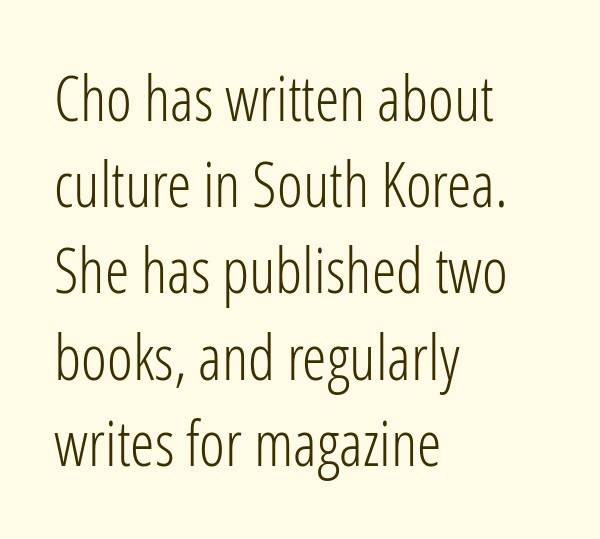
The passage is arranged the way most books set body copy — flush left. Plain, unruled lines of type. This sample uses a sans-serif face. The typeface has the unassuming heft of standard copy or less. Italic? Not at all — the glyphs are vertical. This sample has the flowing, uneven cadence of proportional lettering.
